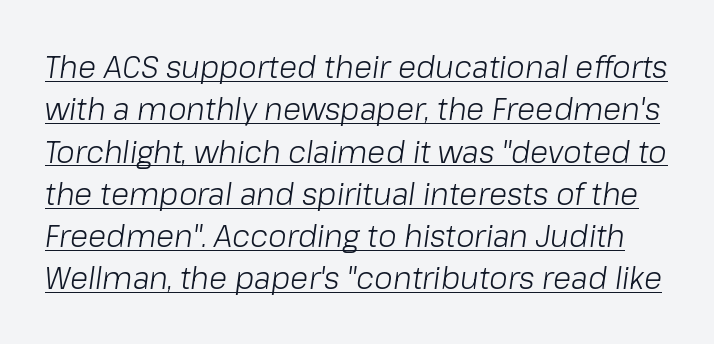
Q: Is the text bold? A: No.
Q: Is the text italic (slanted)? A: Yes, it leans right by about 8 degrees.
Q: Is the text underlined? A: Yes.
Q: Is the spacing between letters normal or unusually wide? A: Normal.
Q: Is the spacing between lines tight, normal or loose? A: Normal.
Q: Width (condensed, normal, or wide)? A: Normal.
Q: Stroke contrast? A: Low.
Q: x-height? A: Medium.
Q: Monospaced? A: No.
